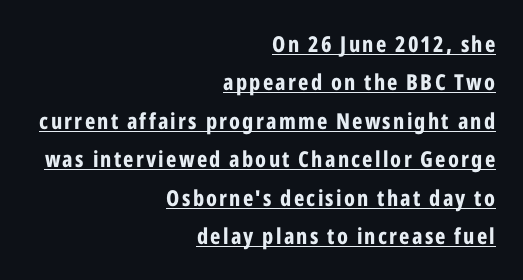
{"italic": "no", "bold": "yes", "underline": "yes", "align": "right", "line_spacing_ratio": 1.75, "glyph_px": 22}
